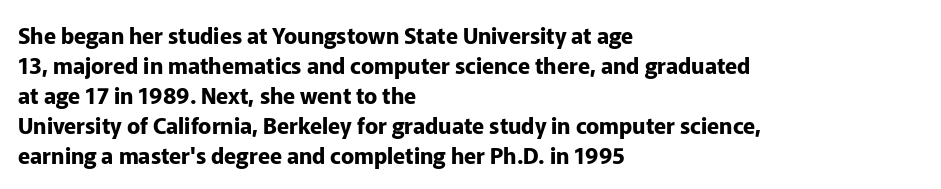
{"italic": "no", "bold": "yes", "underline": "no", "align": "left", "line_spacing": "normal", "line_spacing_ratio": 1.36, "letter_spacing": "normal", "letter_spacing_em": 0.0, "glyph_px": 22}
